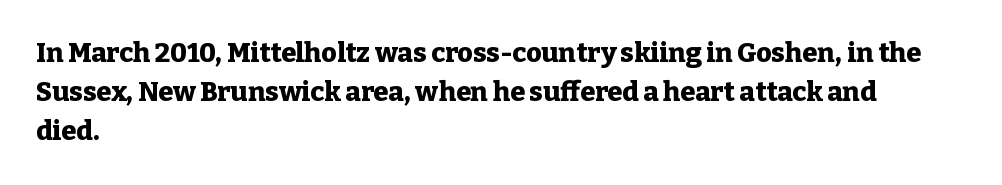
The typography opts for an upright posture over an oblique one. The face used here has the dense, thick strokes of a bold. Words float on clear page, feet unadorned. The typesetter chose a ragged-right arrangement here.
